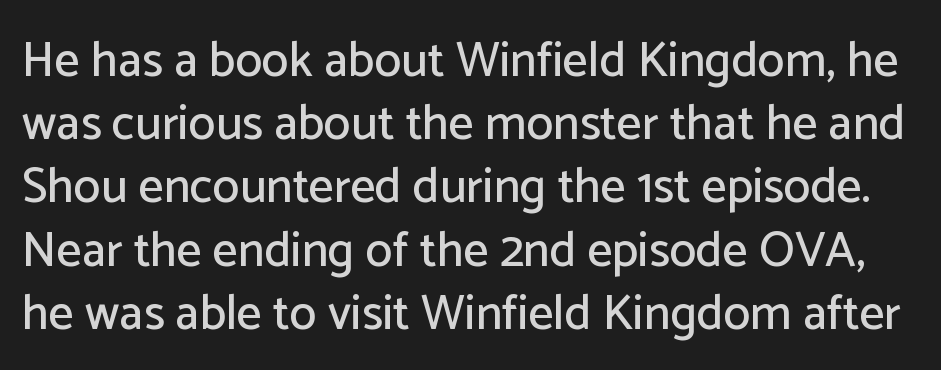
The image shows 49 px sans-serif type, upright; set normal line spacing (1.29x), normal letter spacing, not underlined; low stroke contrast and a medium x-height.
